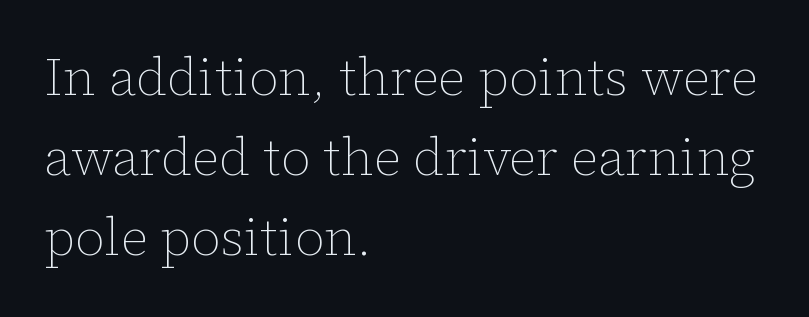
{"italic": "no", "bold": "no", "weight": "thin", "width": "normal", "stroke_contrast": "low", "x_height": "medium", "monospaced": "no", "underline": "no", "align": "left", "line_spacing": "normal", "line_spacing_ratio": 1.54, "letter_spacing": "normal", "letter_spacing_em": 0.0, "glyph_px": 52}
